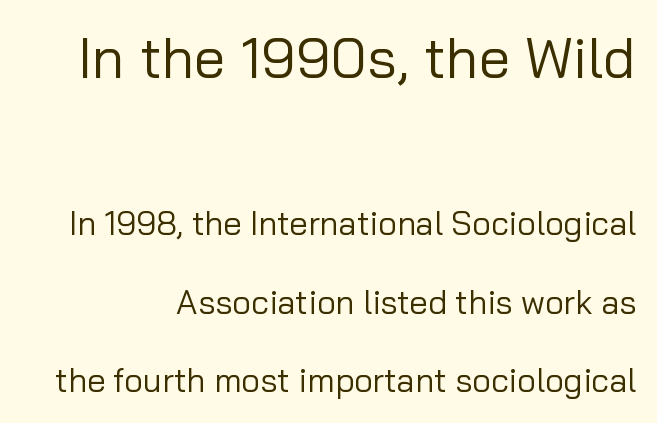
{"serif": "no", "italic": "no", "bold": "no", "weight": "regular", "width": "normal", "stroke_contrast": "low", "x_height": "medium", "monospaced": "no", "underline": "no", "line_spacing": "loose", "line_spacing_ratio": 2.38, "letter_spacing": "normal", "letter_spacing_em": 0.0, "larger_block": "first", "size_ratio": 1.73, "glyph_px": 57}
